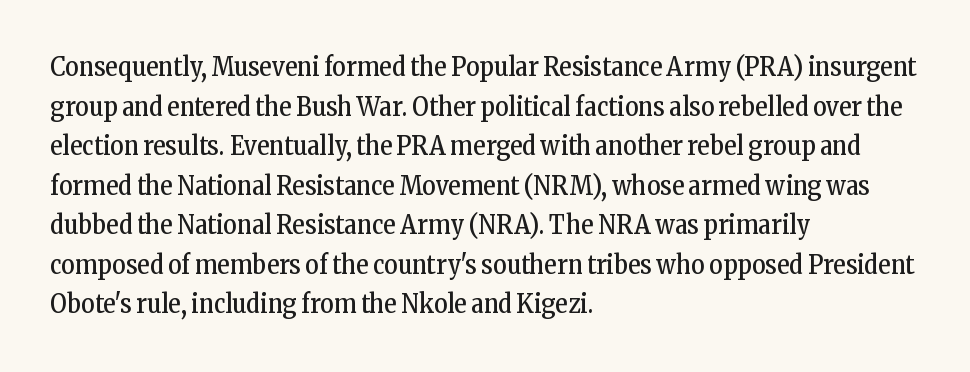
{"italic": "no", "bold": "no", "underline": "no", "align": "left", "line_spacing": "normal", "line_spacing_ratio": 1.52, "letter_spacing": "normal", "letter_spacing_em": 0.0, "glyph_px": 26}
